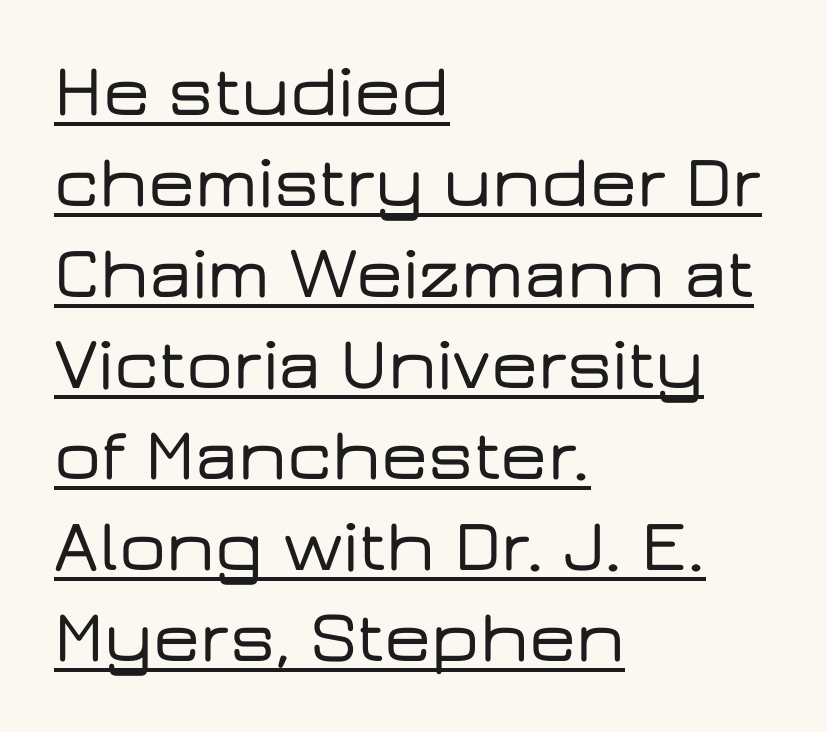
{"serif": "no", "italic": "no", "width": "wide", "stroke_contrast": "low", "x_height": "medium", "monospaced": "no", "underline": "yes", "align": "left", "line_spacing_ratio": 1.23, "letter_spacing": "normal", "letter_spacing_em": 0.0, "glyph_px": 74}
